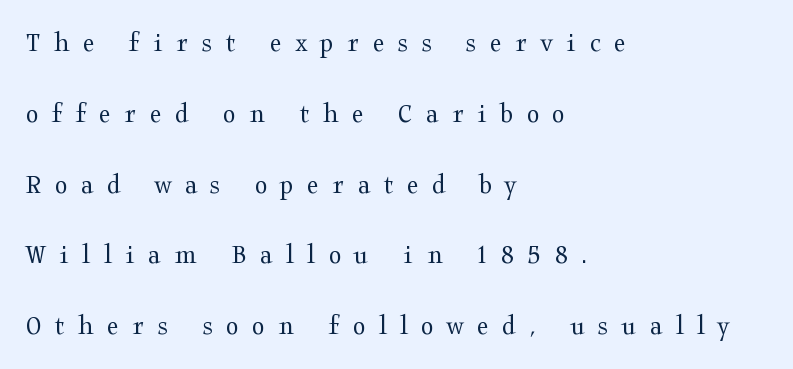
Q: Is the text bold? A: No.
Q: Is the text italic (slanted)? A: No, it is upright.
Q: Is the typeface a serif or a sans-serif typeface? A: Serif.
Q: Is the text underlined? A: No.
Q: How is the paragraph aligned? A: Left-aligned.
Q: Is the spacing between letters normal or unusually wide? A: Unusually wide.
Q: Is the spacing between lines tight, normal or loose? A: Loose.
Q: Width (condensed, normal, or wide)? A: Wide.
Q: Stroke contrast? A: Medium.
Q: x-height? A: Medium.
Q: Monospaced? A: No.
